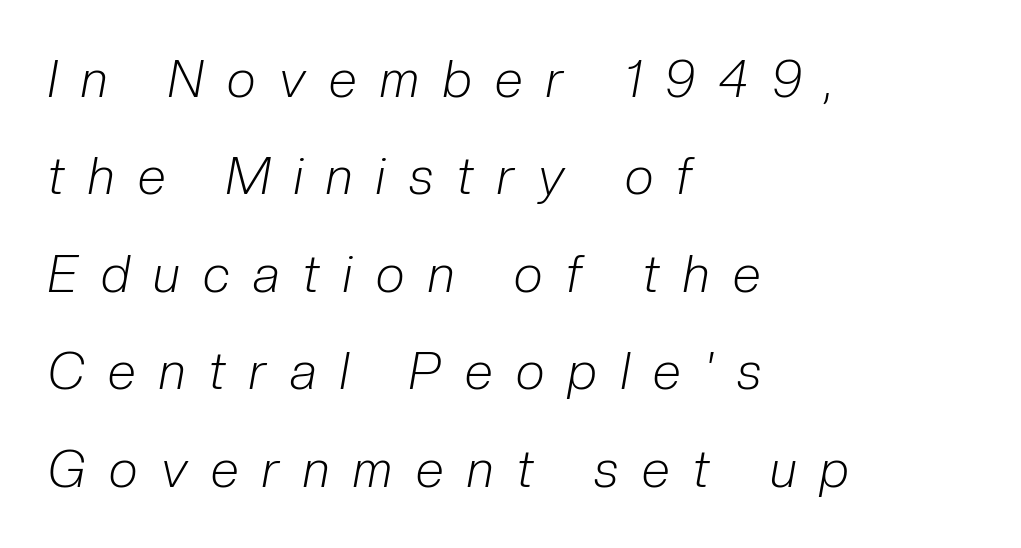
Q: Is the text bold? A: No.
Q: Is the text italic (slanted)? A: Yes, it leans right by about 10 degrees.
Q: Is the text underlined? A: No.
Q: How is the paragraph aligned? A: Left-aligned.
Q: Is the spacing between letters normal or unusually wide? A: Unusually wide.
Q: Is the spacing between lines tight, normal or loose? A: Loose.
Q: Width (condensed, normal, or wide)? A: Condensed.
Q: Stroke contrast? A: Low.
Q: x-height? A: Medium.
Q: Monospaced? A: No.
